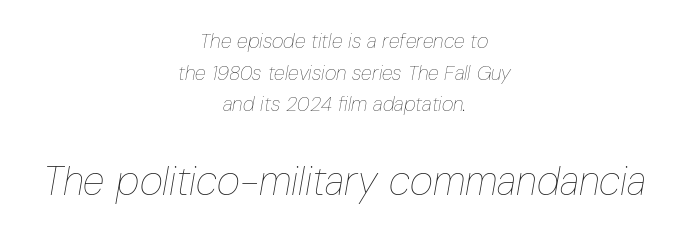
The image shows 40 px thin, condensed type, italic (leaning right); set centered, normal line spacing (1.58x), normal letter spacing, not underlined; the second (bottom) block is 2.0x larger; low stroke contrast and a medium x-height.
